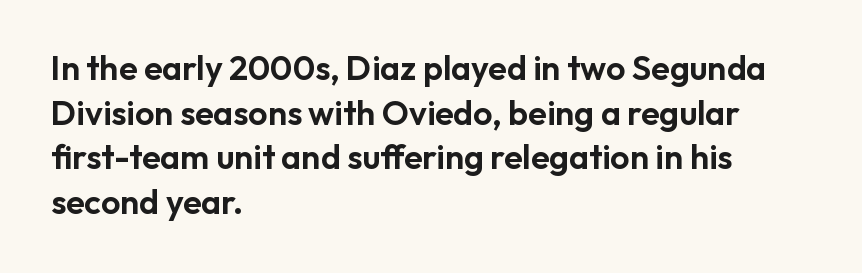
Q: Is the text italic (slanted)? A: No, it is upright.
Q: Is the typeface a serif or a sans-serif typeface? A: Sans-serif.
Q: Is the text underlined? A: No.
Q: How is the paragraph aligned? A: Left-aligned.
Q: Is the spacing between letters normal or unusually wide? A: Normal.
Q: Is the spacing between lines tight, normal or loose? A: Normal.
Q: Width (condensed, normal, or wide)? A: Normal.
Q: Stroke contrast? A: Low.
Q: x-height? A: Medium.
Q: Monospaced? A: No.
